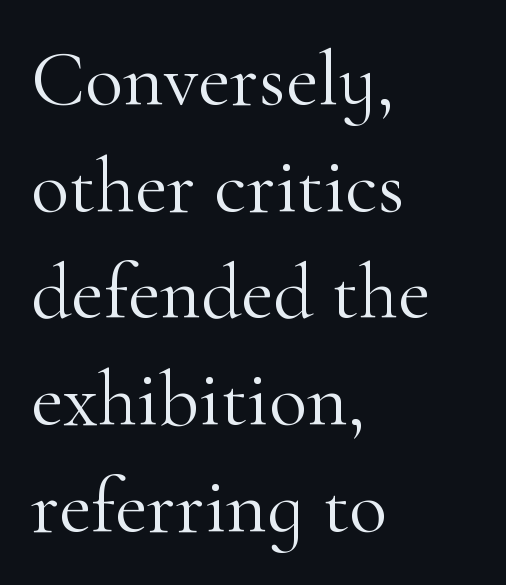
Q: Is the text bold? A: No.
Q: Is the text italic (slanted)? A: No, it is upright.
Q: Is the typeface a serif or a sans-serif typeface? A: Serif.
Q: Is the text underlined? A: No.
Q: How is the paragraph aligned? A: Left-aligned.
Q: Is the spacing between letters normal or unusually wide? A: Normal.
Q: Is the spacing between lines tight, normal or loose? A: Normal.
Q: Width (condensed, normal, or wide)? A: Normal.
Q: Stroke contrast? A: High.
Q: x-height? A: Small.
Q: Monospaced? A: No.
